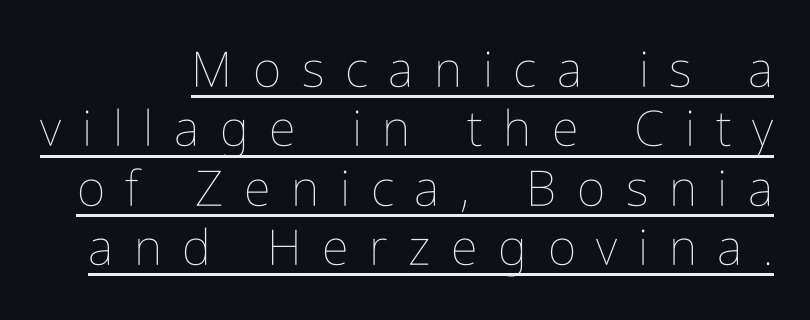
Tracking here is generous; glyphs stand well apart from one another. Think of a printed novel: that variable character pitch is what you see here. Glance below the letters and you will spot a drawn line. Weight: not bold — regular or lighter.
